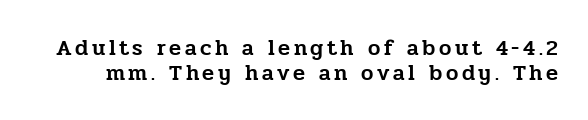
These lines huddle together more closely than default settings would place them. This sample uses an upright cut, with every glyph sitting square on the baseline. Bare-footed words on every line.
